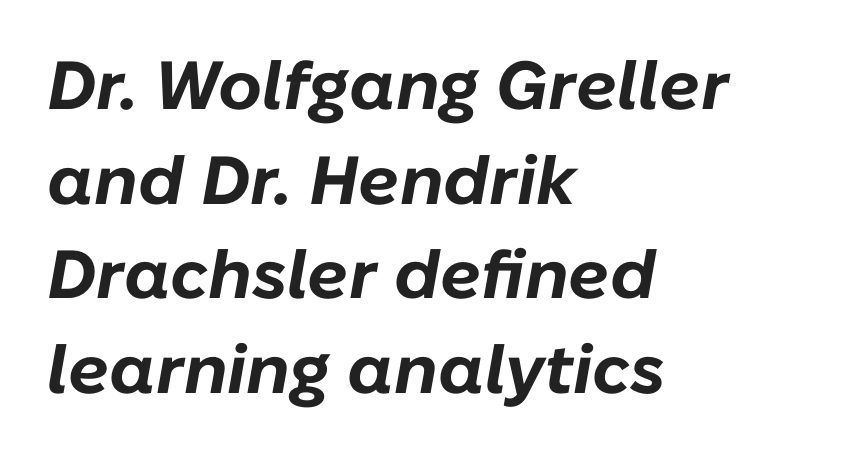
The image shows 68 px bold type, italic (leaning right); set left-aligned, normal line spacing (1.39x), normal letter spacing, not underlined; low stroke contrast and a medium x-height.
